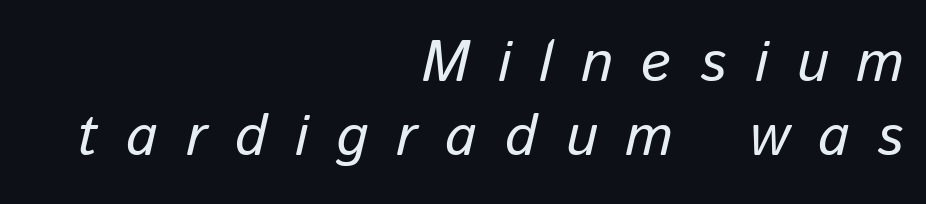
Stem width sits at or under what a default text font uses. Compared with ordinary roman type, these characters are visibly tilted. The letterforms stand isolated, each surrounded by extra space. The space between consecutive lines is moderate.
